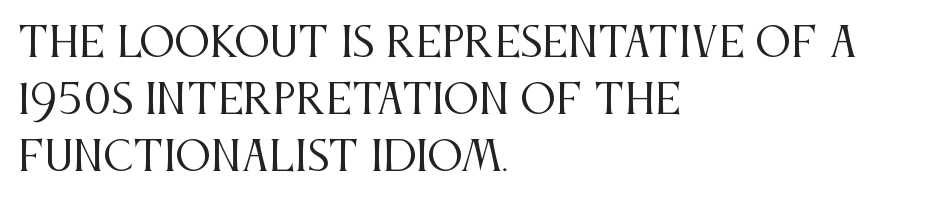
{"serif": "yes", "italic": "no", "bold": "no", "weight": "regular", "width": "condensed", "stroke_contrast": "medium", "x_height": "large", "monospaced": "no", "underline": "no", "align": "left", "line_spacing": "normal", "line_spacing_ratio": 1.42, "letter_spacing": "normal", "letter_spacing_em": 0.0, "glyph_px": 40}
